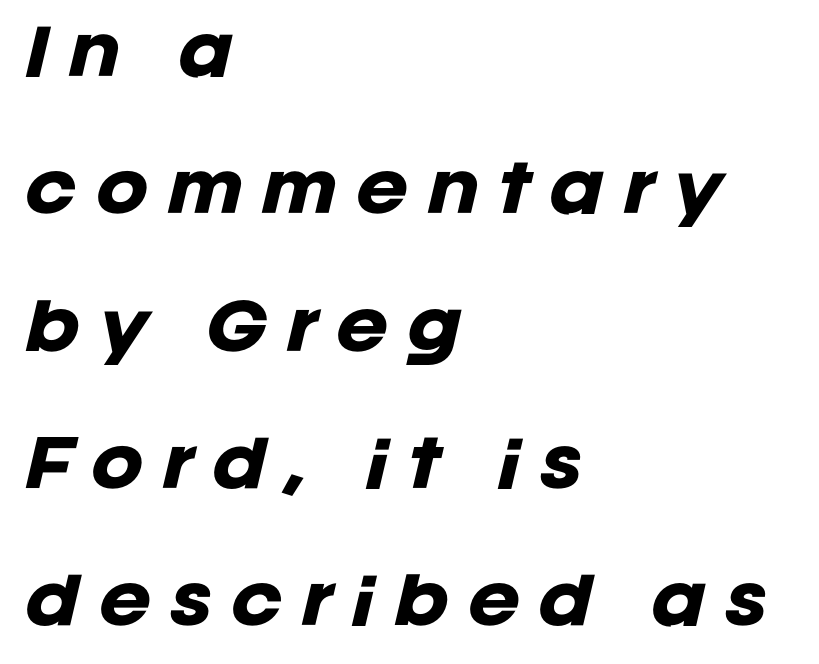
Q: Is the text bold? A: Yes.
Q: Is the text italic (slanted)? A: Yes, it leans right by about 12 degrees.
Q: Is the text underlined? A: No.
Q: How is the paragraph aligned? A: Left-aligned.
Q: Is the spacing between letters normal or unusually wide? A: Unusually wide.
Q: Is the spacing between lines tight, normal or loose? A: Loose.
Q: Width (condensed, normal, or wide)? A: Normal.
Q: Stroke contrast? A: Low.
Q: x-height? A: Large.
Q: Monospaced? A: No.
